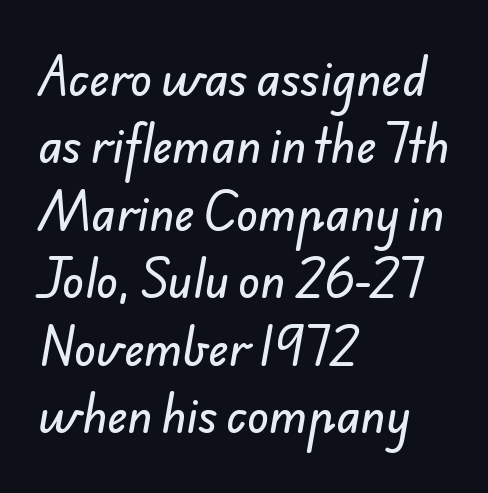
Q: Is the typeface a serif or a sans-serif typeface? A: Sans-serif.
Q: Is the text underlined? A: No.
Q: How is the paragraph aligned? A: Left-aligned.
Q: Is the spacing between letters normal or unusually wide? A: Normal.
Q: Is the spacing between lines tight, normal or loose? A: Normal.
Q: Width (condensed, normal, or wide)? A: Normal.
Q: Stroke contrast? A: Low.
Q: x-height? A: Small.
Q: Monospaced? A: No.
